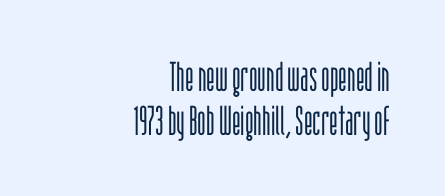
The image shows 41 px light, condensed sans-serif type, upright; set right-aligned, tight line spacing (1.07x), normal letter spacing, not underlined; low stroke contrast and a large x-height.
